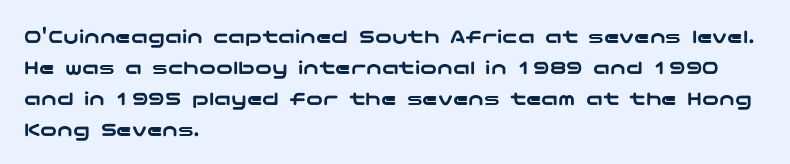
Does the copy run flush right? No — it runs flush left. The specimen reads as upright at a glance. Between one letter and the next there's only the usual sliver of space. The designer left line spacing at the default.
